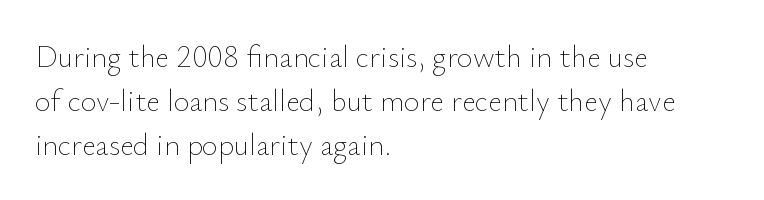
Q: Is the text bold? A: No.
Q: Is the text italic (slanted)? A: No, it is upright.
Q: Is the text underlined? A: No.
Q: How is the paragraph aligned? A: Left-aligned.
Q: Is the spacing between letters normal or unusually wide? A: Normal.
Q: Is the spacing between lines tight, normal or loose? A: Normal.
Q: Width (condensed, normal, or wide)? A: Normal.
Q: Stroke contrast? A: Low.
Q: x-height? A: Small.
Q: Monospaced? A: No.
